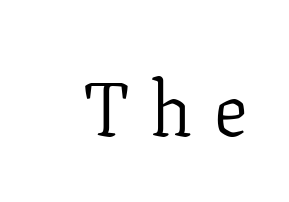
{"serif": "yes", "italic": "no", "bold": "no", "weight": "light", "width": "normal", "stroke_contrast": "low", "x_height": "medium", "monospaced": "no", "underline": "no", "letter_spacing": "wide", "letter_spacing_em": 0.29, "glyph_px": 75}
